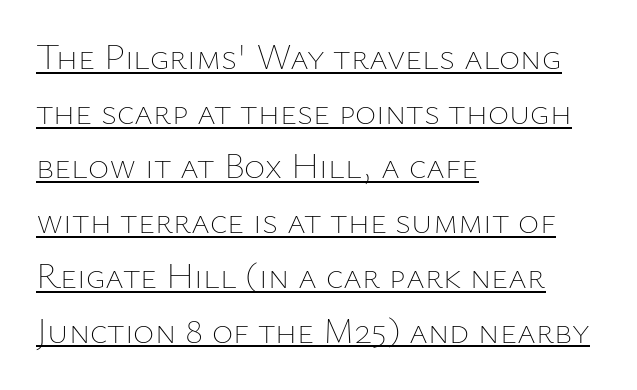
Q: Is the text bold? A: No.
Q: Is the text italic (slanted)? A: No, it is upright.
Q: Is the text underlined? A: Yes.
Q: How is the paragraph aligned? A: Left-aligned.
Q: Is the spacing between letters normal or unusually wide? A: Normal.
Q: Is the spacing between lines tight, normal or loose? A: Normal.
Q: Width (condensed, normal, or wide)? A: Normal.
Q: Stroke contrast? A: Low.
Q: x-height? A: Medium.
Q: Monospaced? A: No.
